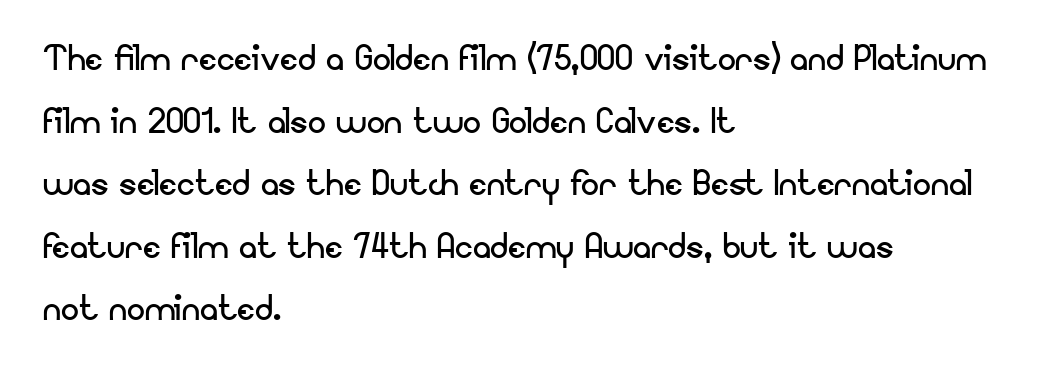
Successive baselines arrive at the customary interval. Think standard paragraph weight, or any step lighter than that. Look at the tracking — it's just the regular setting, nothing added. Posture: upright roman.
